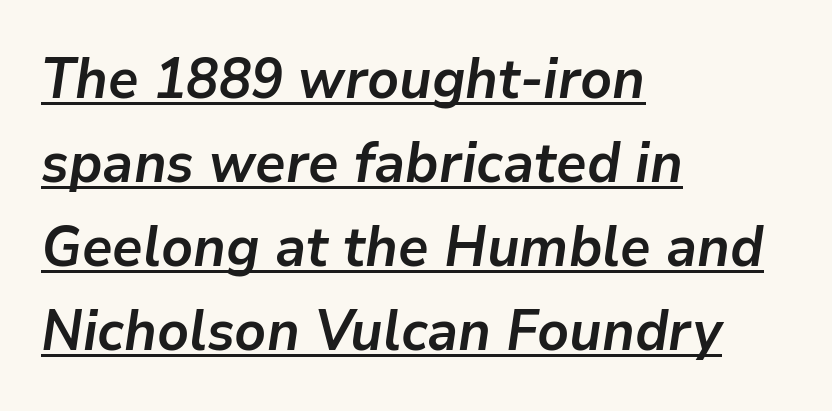
The image shows 56 px semibold type, italic (leaning right); set left-aligned, normal line spacing (1.5x), normal letter spacing, underlined; low stroke contrast and a medium x-height.
